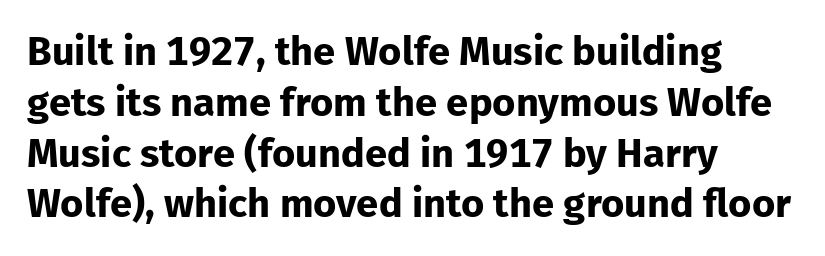
Honestly, the letter spacing is just normal — you wouldn't notice it. Unmarked baselines from the first word to the last. Horizontal bands of white between lines are of average thickness. The face used here has the dense, thick strokes of a bold. The specimen reads as upright at a glance.
